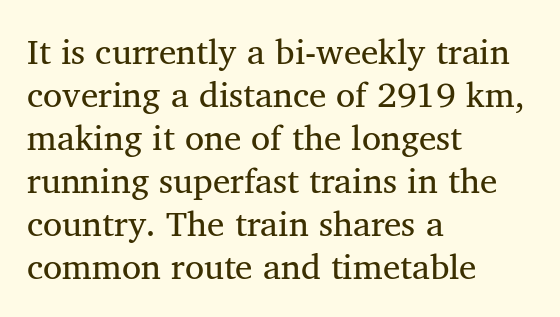
You could not count columns in this text — the font is proportionally spaced. The letters stand straight up with perfectly vertical stems. Inter-character spacing is left at the font's built-in metrics. Descenders are the only things crossing below the line. Line starts are locked; line ends wander. The text was rendered using a seriffed face with decorative stroke endings.
